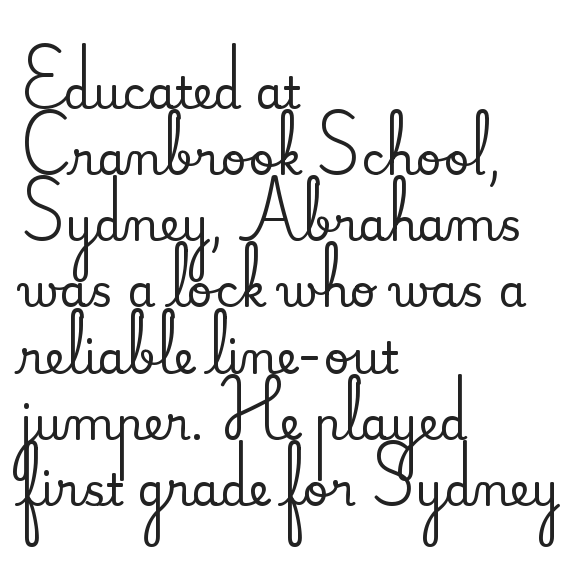
Note the varied advance widths — an 'i' is clearly narrower than an 'm'. In terms of letterspacing, this is plain default setting. The characters display serif detailing at their extremities. The type sits square on the baseline with zero lean.
